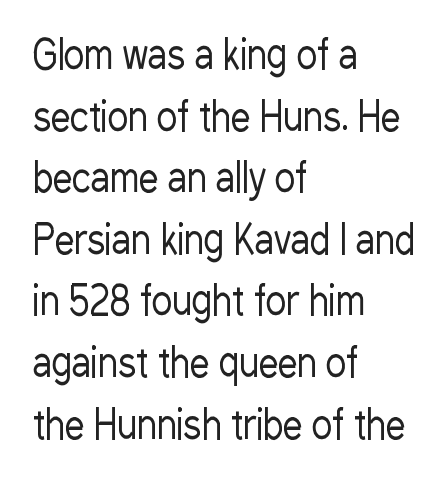
This sample keeps an unexceptional amount of space between lines. Any mark beneath the type? The region is blank. The letters sit at their default tracking, neither squeezed nor spread. The type sits square on the baseline with zero lean.
